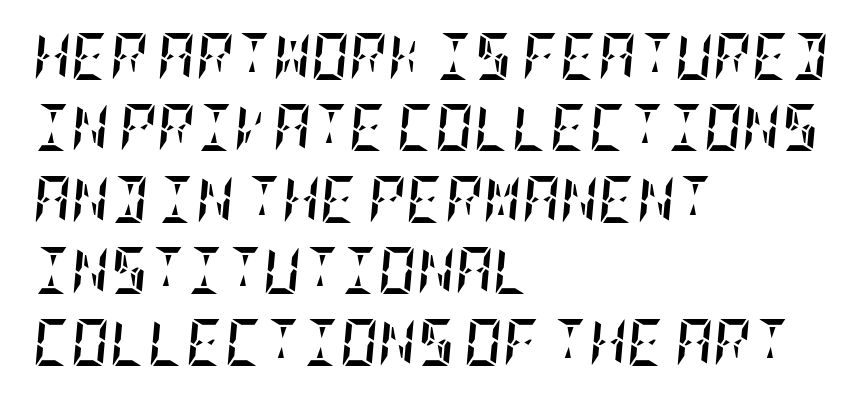
{"italic": "yes", "lean": "right", "slant_degrees": 5, "bold": "yes", "weight": "semibold", "width": "condensed", "stroke_contrast": "low", "x_height": "large", "underline": "no", "align": "left", "line_spacing": "normal", "line_spacing_ratio": 1.52, "letter_spacing": "normal", "letter_spacing_em": 0.0, "glyph_px": 47}
